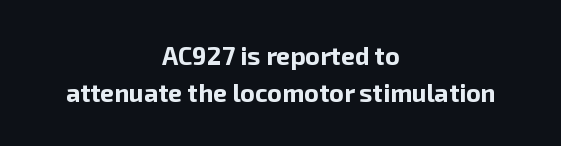
Q: Is the text bold? A: Yes.
Q: Is the text italic (slanted)? A: No, it is upright.
Q: Is the text underlined? A: No.
Q: How is the paragraph aligned? A: Centered.
Q: Is the spacing between letters normal or unusually wide? A: Normal.
Q: Is the spacing between lines tight, normal or loose? A: Normal.
